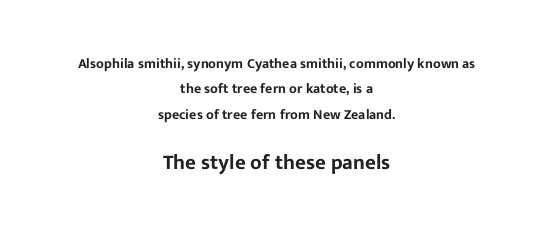
Which of the two is more prominent by size? The second, at the bottom. Which margin do the lines hug? Neither — every line sits in the middle. The letters sit at their default tracking, neither squeezed nor spread. Unmarked baselines from the first word to the last. It's the straight-up-and-down kind of type.
